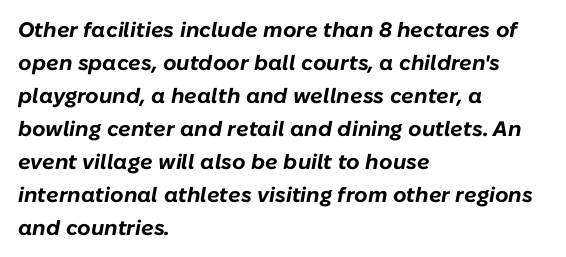
{"italic": "yes", "lean": "right", "slant_degrees": 10, "bold": "yes", "underline": "no", "align": "left", "line_spacing": "normal", "line_spacing_ratio": 1.57, "letter_spacing": "normal", "letter_spacing_em": 0.0, "glyph_px": 21}
